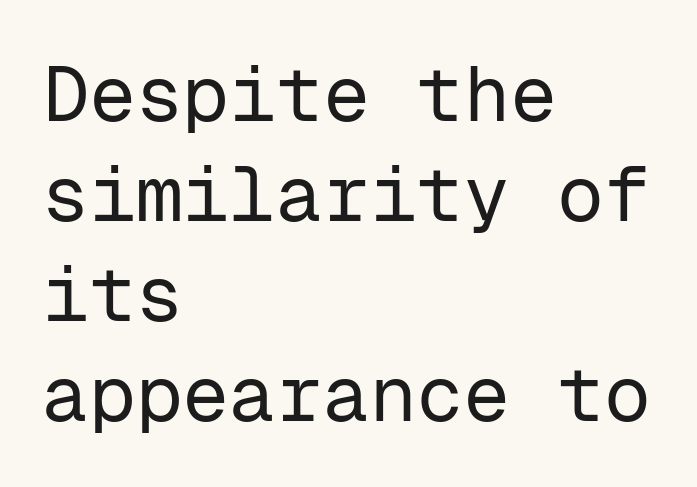
Q: Is the text bold? A: No.
Q: Is the text italic (slanted)? A: No, it is upright.
Q: Is the typeface a serif or a sans-serif typeface? A: Sans-serif.
Q: Is the text underlined? A: No.
Q: How is the paragraph aligned? A: Left-aligned.
Q: Is the spacing between letters normal or unusually wide? A: Normal.
Q: Is the spacing between lines tight, normal or loose? A: Normal.
Q: Width (condensed, normal, or wide)? A: Normal.
Q: Stroke contrast? A: Low.
Q: x-height? A: Medium.
Q: Monospaced? A: Yes.
